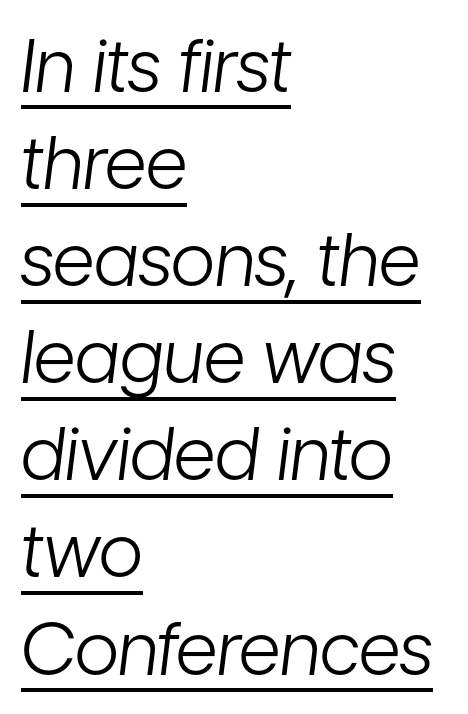
{"italic": "yes", "lean": "right", "slant_degrees": 7, "bold": "no", "weight": "light", "width": "condensed", "stroke_contrast": "low", "x_height": "medium", "monospaced": "no", "underline": "yes", "align": "left", "line_spacing": "normal", "line_spacing_ratio": 1.33, "letter_spacing": "normal", "letter_spacing_em": 0.0, "glyph_px": 73}
